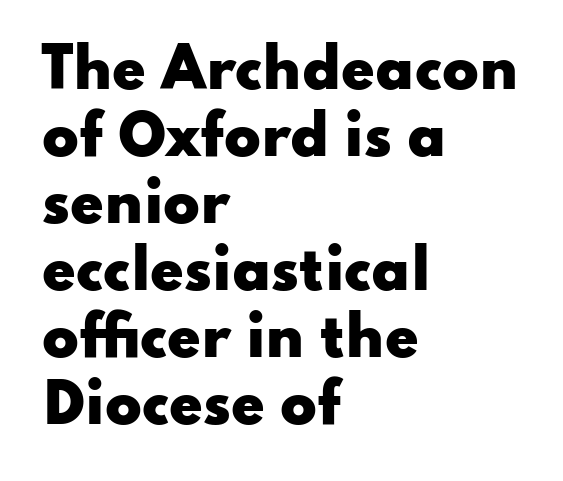
Q: Is the text bold? A: Yes.
Q: Is the text italic (slanted)? A: No, it is upright.
Q: Is the typeface a serif or a sans-serif typeface? A: Sans-serif.
Q: Is the text underlined? A: No.
Q: How is the paragraph aligned? A: Left-aligned.
Q: Is the spacing between letters normal or unusually wide? A: Normal.
Q: Width (condensed, normal, or wide)? A: Wide.
Q: Stroke contrast? A: Low.
Q: x-height? A: Small.
Q: Monospaced? A: No.
